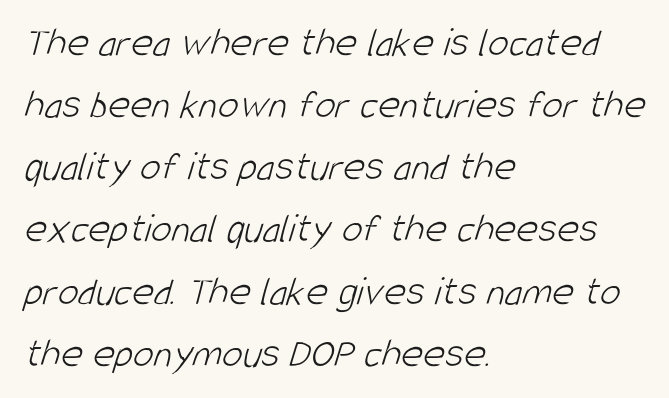
The image shows 42 px light, condensed sans-serif type; set left-aligned, normal line spacing (1.48x), normal letter spacing, not underlined; low stroke contrast and a large x-height.
